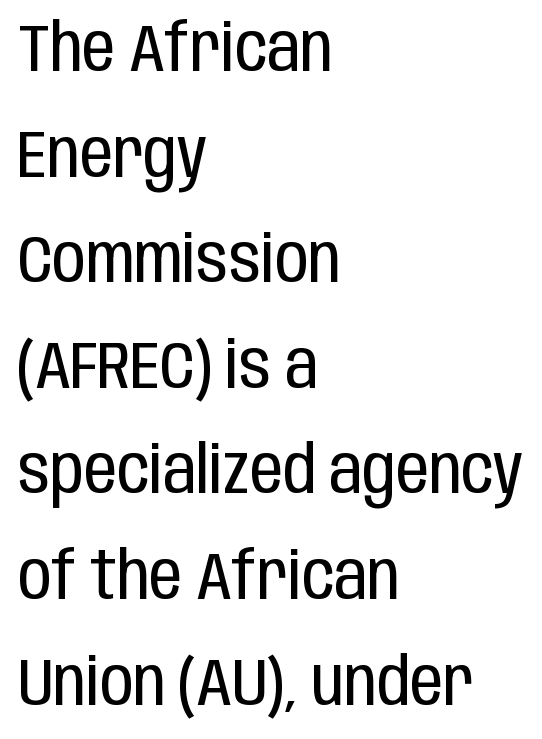
Looks like regular typesetting: each glyph gets only the width it needs. The lettering holds an erect, upright posture throughout. No word sits above an underline. Each letter's strokes conclude bluntly, with no projecting serifs. Alignment: flush left.
